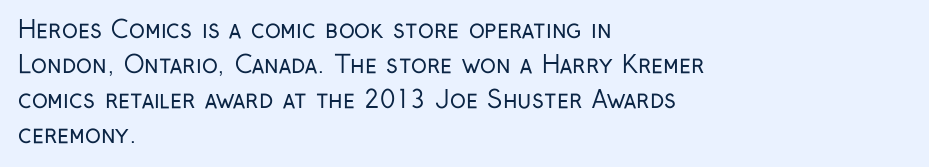
{"italic": "no", "bold": "no", "underline": "no", "align": "left", "line_spacing": "normal", "line_spacing_ratio": 1.46, "letter_spacing": "normal", "letter_spacing_em": 0.0, "glyph_px": 24}
